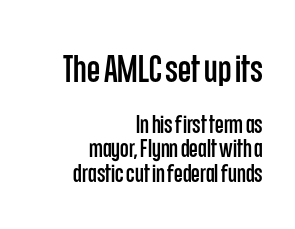
{"serif": "no", "italic": "no", "width": "condensed", "stroke_contrast": "low", "x_height": "large", "monospaced": "no", "underline": "no", "align": "right", "line_spacing": "tight", "line_spacing_ratio": 0.98, "letter_spacing": "normal", "letter_spacing_em": 0.0, "larger_block": "first", "size_ratio": 1.52, "glyph_px": 38}
